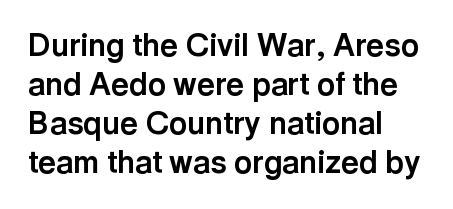
The image shows 31 px bold sans-serif type, upright; set left-aligned, normal line spacing (1.26x), normal letter spacing, not underlined; a medium x-height.
